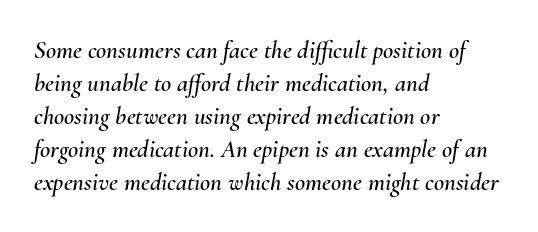
{"italic": "yes", "lean": "right", "slant_degrees": 10, "underline": "no", "align": "left", "line_spacing": "normal", "line_spacing_ratio": 1.32, "letter_spacing": "normal", "letter_spacing_em": 0.0, "glyph_px": 25}
